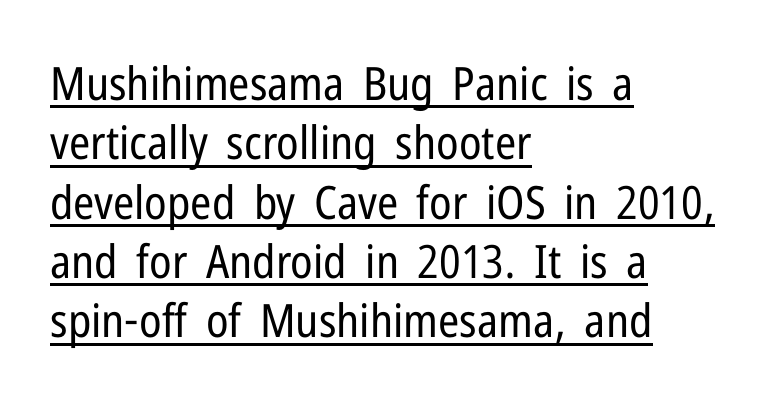
Q: Is the text bold? A: No.
Q: Is the text italic (slanted)? A: No, it is upright.
Q: Is the typeface a serif or a sans-serif typeface? A: Sans-serif.
Q: Is the text underlined? A: Yes.
Q: How is the paragraph aligned? A: Left-aligned.
Q: Is the spacing between letters normal or unusually wide? A: Normal.
Q: Is the spacing between lines tight, normal or loose? A: Normal.
Q: Width (condensed, normal, or wide)? A: Condensed.
Q: Stroke contrast? A: Low.
Q: x-height? A: Medium.
Q: Monospaced? A: No.
